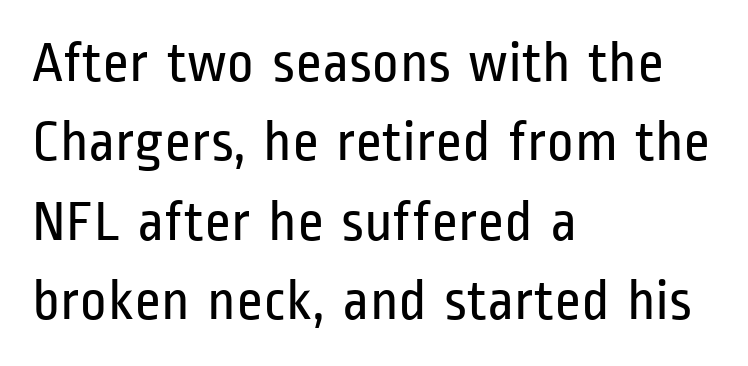
The image shows 58 px regular-weight, condensed sans-serif type, upright; set left-aligned, normal line spacing (1.37x), normal letter spacing, not underlined; low stroke contrast and a medium x-height.
